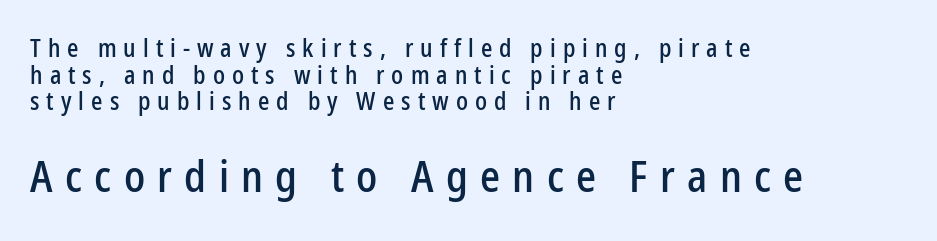
Q: Is the text italic (slanted)? A: No, it is upright.
Q: Is the typeface a serif or a sans-serif typeface? A: Sans-serif.
Q: Is the text underlined? A: No.
Q: How is the paragraph aligned? A: Left-aligned.
Q: Is the spacing between letters normal or unusually wide? A: Unusually wide.
Q: Is the spacing between lines tight, normal or loose? A: Tight.
Q: Which block of text is set in a larger size, the first (top) or the second (bottom)? A: The second (bottom) one.
Q: Width (condensed, normal, or wide)? A: Condensed.
Q: Stroke contrast? A: Low.
Q: x-height? A: Medium.
Q: Monospaced? A: No.
